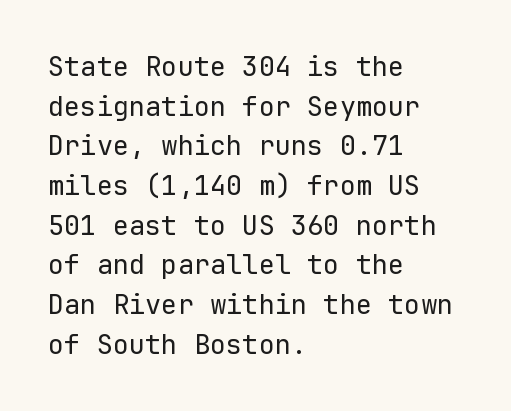
Notice how descenders clear the ascenders below comfortably — that's standard leading. Inter-character spacing is left at the font's built-in metrics. Bare-footed words on every line. The strokes are not fattened; the text isn't bold. A student would call this left alignment; a typographer would say flush left, rag right.
